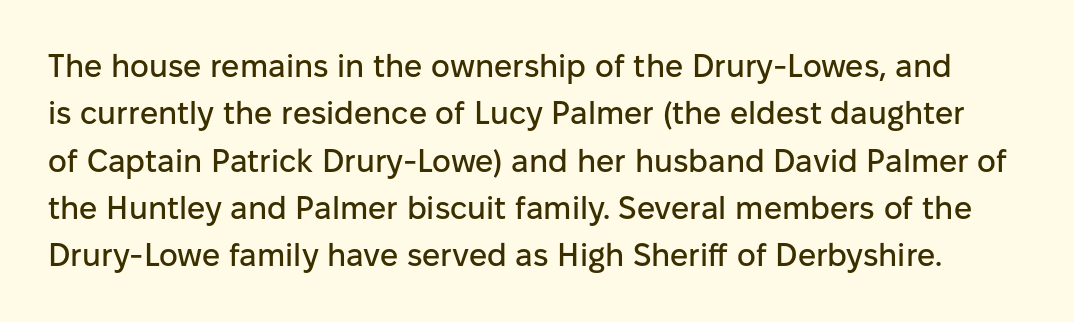
{"serif": "no", "italic": "no", "width": "normal", "stroke_contrast": "low", "x_height": "medium", "monospaced": "no", "underline": "no", "line_spacing": "normal", "line_spacing_ratio": 1.48, "letter_spacing": "normal", "letter_spacing_em": 0.0, "glyph_px": 32}
